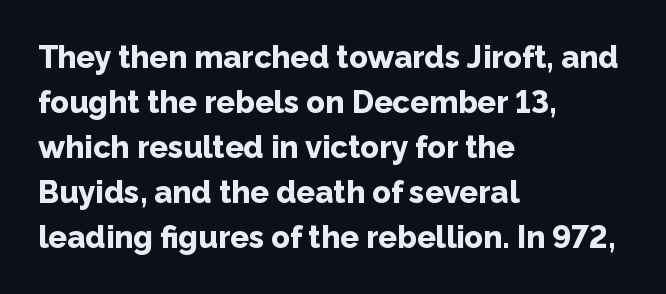
The image shows 31 px bold sans-serif type, upright; set left-aligned, normal line spacing (1.45x), normal letter spacing, not underlined; low stroke contrast and a medium x-height.
